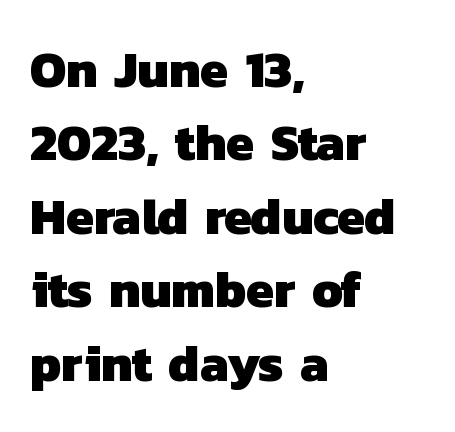
{"serif": "no", "bold": "yes", "weight": "heavy", "width": "normal", "stroke_contrast": "low", "x_height": "medium", "monospaced": "no", "underline": "no", "align": "left", "line_spacing": "normal", "line_spacing_ratio": 1.44, "letter_spacing": "normal", "letter_spacing_em": 0.0, "glyph_px": 51}
